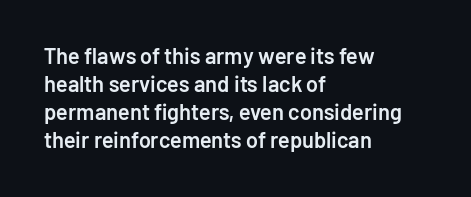
{"italic": "no", "bold": "semi", "underline": "no", "align": "left", "line_spacing": "normal", "line_spacing_ratio": 1.27, "letter_spacing": "normal", "letter_spacing_em": 0.0, "glyph_px": 22}
